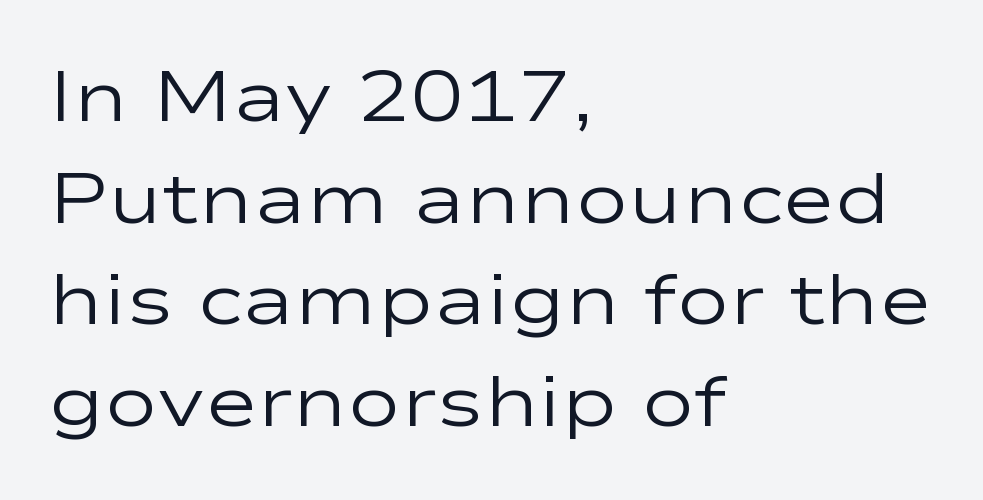
Grotesque or geometric, the face here clearly has no serifs. Where is the straight margin? On the left. Think of a printed novel: that variable character pitch is what you see here. Is the letter spacing exaggerated? No — it looks like the ordinary default. Honestly, the row spacing looks completely unremarkable. The font sits on the lighter half of the weight spectrum, regular included.
